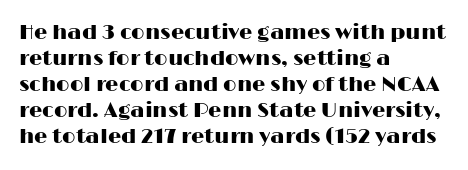
The image shows 21 px text type, upright; set left-aligned, line spacing 1.24x, normal letter spacing, not underlined.
